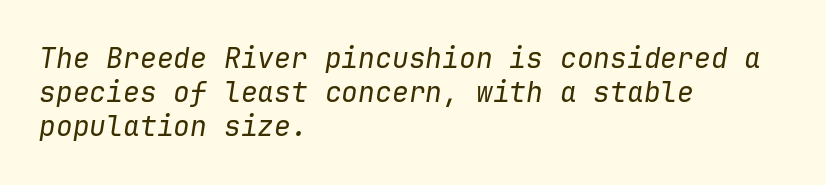
A quiet, ordinary-to-light weight characterises the typeface. Type without underlining. If you drew a line through each stem, it would be angled. These lines are set flush left with a ragged right edge.
